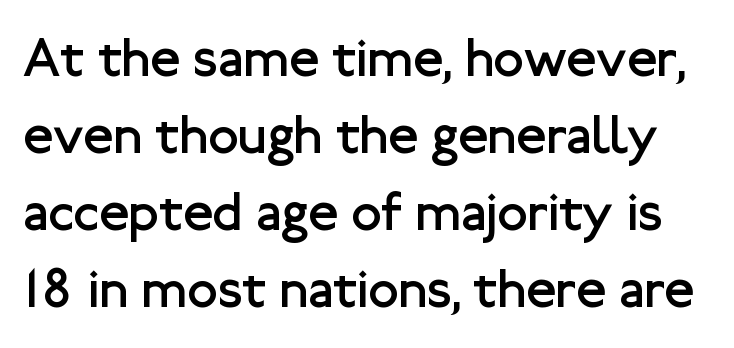
Q: Is the text bold? A: No.
Q: Is the text italic (slanted)? A: No, it is upright.
Q: Is the typeface a serif or a sans-serif typeface? A: Sans-serif.
Q: Is the text underlined? A: No.
Q: Is the spacing between letters normal or unusually wide? A: Normal.
Q: Is the spacing between lines tight, normal or loose? A: Normal.
Q: Width (condensed, normal, or wide)? A: Normal.
Q: Stroke contrast? A: Low.
Q: x-height? A: Medium.
Q: Monospaced? A: No.
